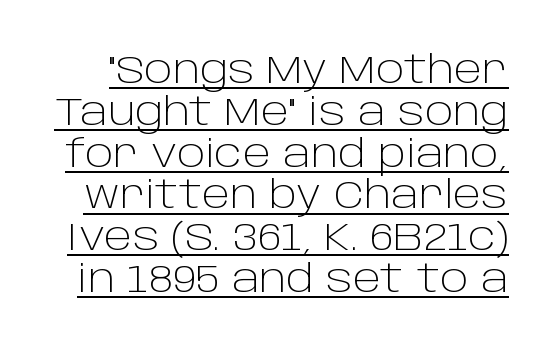
The designer dialed line spacing down below the default. Each letter keeps its own natural width here, so spacing adapts to shape. The line texture is even and compact thanks to regular tracking. The passage shown is typeset with a sans-serif family. The font sits on the lighter half of the weight spectrum, regular included.
